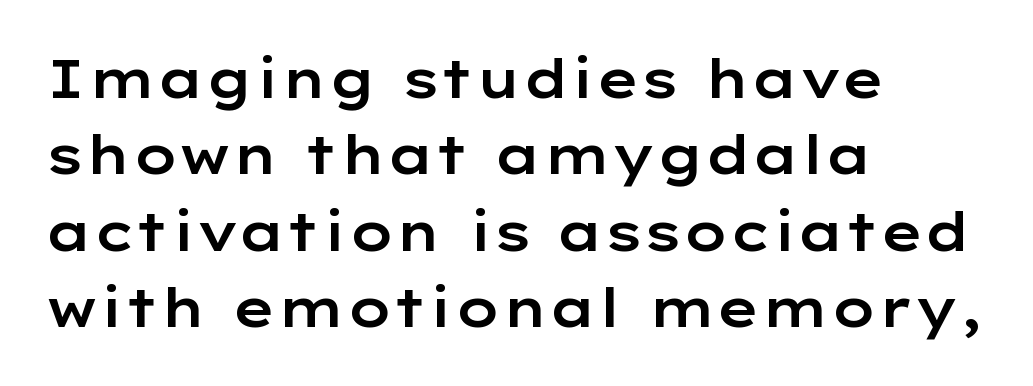
Q: Is the text italic (slanted)? A: No, it is upright.
Q: Is the typeface a serif or a sans-serif typeface? A: Sans-serif.
Q: Is the text underlined? A: No.
Q: How is the paragraph aligned? A: Left-aligned.
Q: Is the spacing between letters normal or unusually wide? A: Normal.
Q: Is the spacing between lines tight, normal or loose? A: Normal.
Q: Width (condensed, normal, or wide)? A: Wide.
Q: Stroke contrast? A: Low.
Q: x-height? A: Medium.
Q: Monospaced? A: No.
